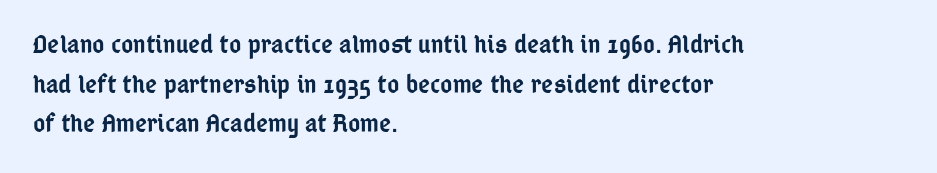
{"italic": "no", "bold": "semi", "underline": "no", "align": "left", "line_spacing": "normal", "line_spacing_ratio": 1.52, "letter_spacing": "normal", "letter_spacing_em": 0.0, "glyph_px": 26}
